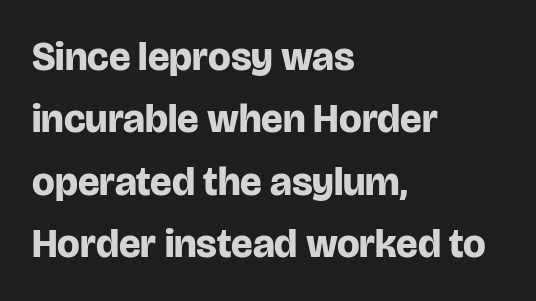
The image shows 40 px bold sans-serif type, upright; set left-aligned, normal line spacing (1.56x), normal letter spacing, not underlined; low stroke contrast and a large x-height.
